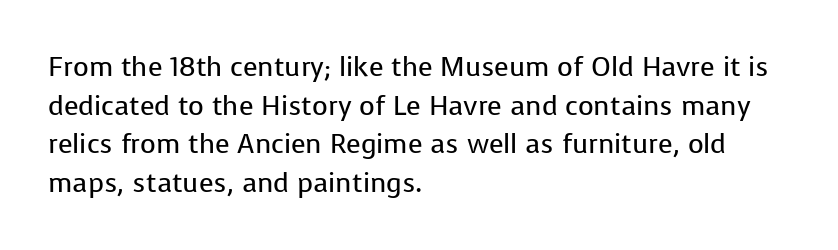
{"italic": "no", "bold": "no", "underline": "no", "align": "left", "line_spacing": "normal", "line_spacing_ratio": 1.43, "letter_spacing": "normal", "letter_spacing_em": 0.0, "glyph_px": 27}
